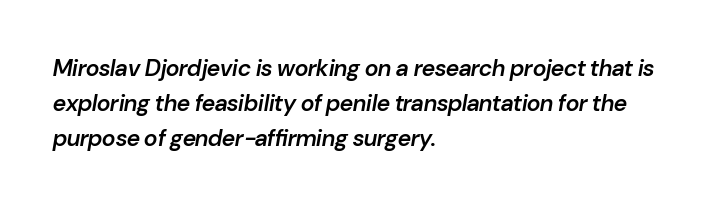
{"italic": "yes", "lean": "right", "slant_degrees": 10, "bold": "semi", "underline": "no", "align": "left", "line_spacing": "normal", "line_spacing_ratio": 1.53, "letter_spacing": "normal", "letter_spacing_em": 0.0, "glyph_px": 23}
